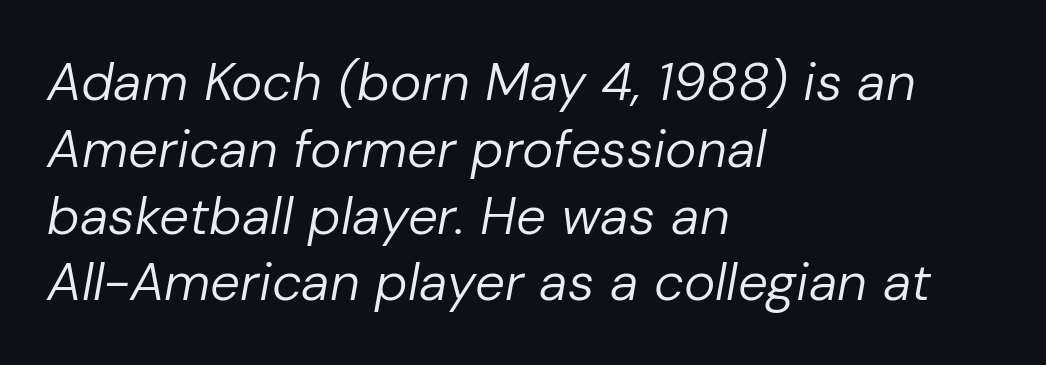
{"italic": "yes", "lean": "right", "slant_degrees": 10, "bold": "no", "weight": "regular", "width": "normal", "stroke_contrast": "low", "x_height": "medium", "monospaced": "no", "underline": "no", "align": "left", "line_spacing": "normal", "line_spacing_ratio": 1.26, "letter_spacing": "normal", "letter_spacing_em": 0.0, "glyph_px": 53}
